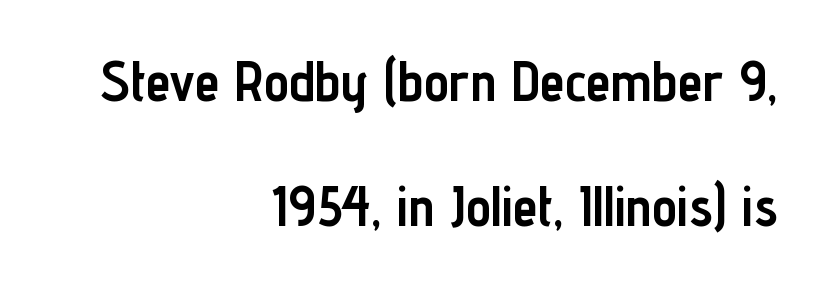
Q: Is the text bold? A: Yes.
Q: Is the text italic (slanted)? A: No, it is upright.
Q: Is the typeface a serif or a sans-serif typeface? A: Sans-serif.
Q: Is the text underlined? A: No.
Q: How is the paragraph aligned? A: Right-aligned.
Q: Is the spacing between letters normal or unusually wide? A: Normal.
Q: Is the spacing between lines tight, normal or loose? A: Loose.
Q: Width (condensed, normal, or wide)? A: Condensed.
Q: Stroke contrast? A: Low.
Q: x-height? A: Medium.
Q: Monospaced? A: No.
